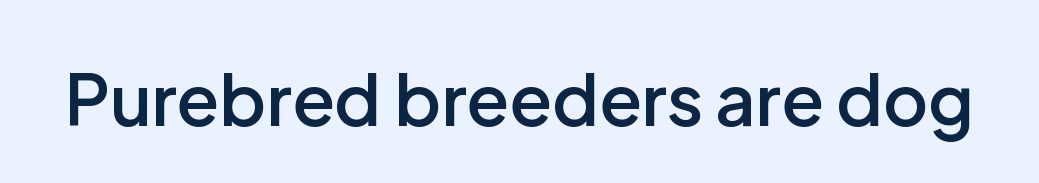
The designer went with a sans here, leaving each stem footless. The specimen reads as upright at a glance. Look at the tracking — it's just the regular setting, nothing added. You could not count columns in this text — the font is proportionally spaced.
